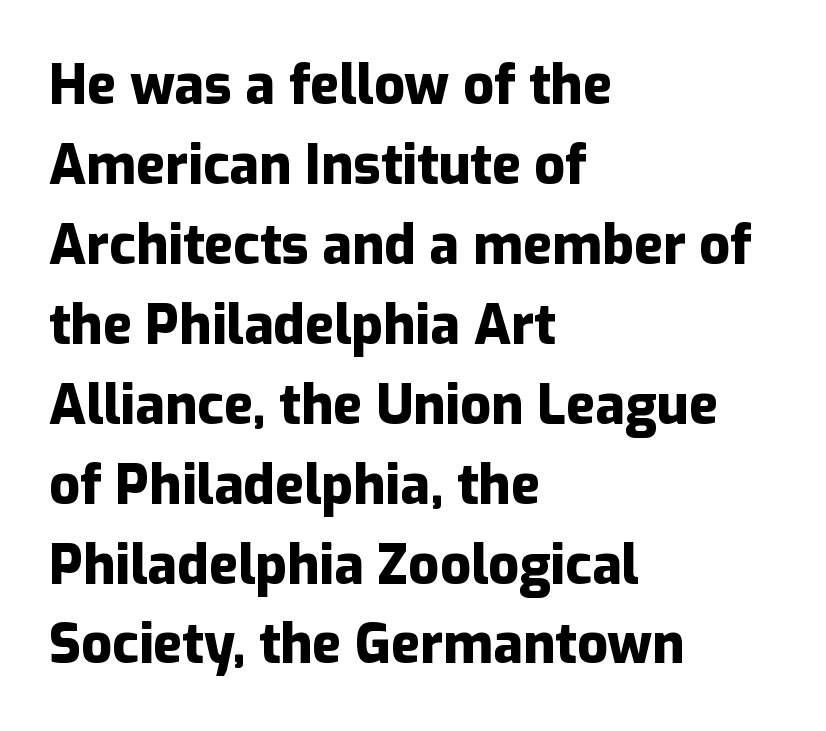
The image shows 54 px heavy sans-serif type, upright; set left-aligned, normal line spacing (1.48x), normal letter spacing, not underlined; low stroke contrast and a medium x-height.
